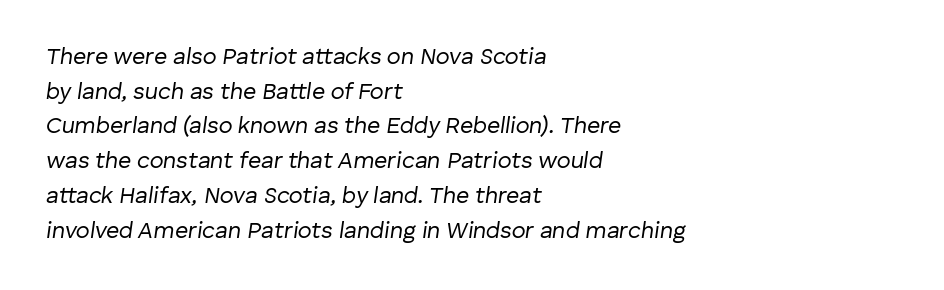
Q: Is the text bold? A: No.
Q: Is the text italic (slanted)? A: Yes, it leans right by about 8 degrees.
Q: Is the text underlined? A: No.
Q: How is the paragraph aligned? A: Left-aligned.
Q: Is the spacing between letters normal or unusually wide? A: Normal.
Q: Is the spacing between lines tight, normal or loose? A: Normal.
